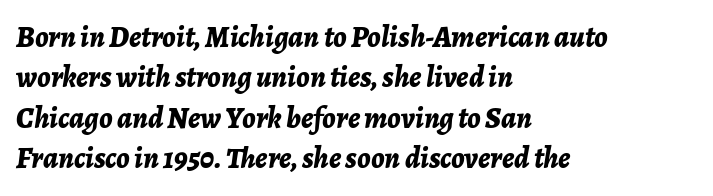
{"italic": "yes", "lean": "right", "slant_degrees": 7, "bold": "yes", "weight": "bold", "width": "normal", "stroke_contrast": "low", "x_height": "medium", "monospaced": "no", "underline": "no", "align": "left", "line_spacing": "normal", "line_spacing_ratio": 1.35, "letter_spacing": "normal", "letter_spacing_em": 0.0, "glyph_px": 30}
